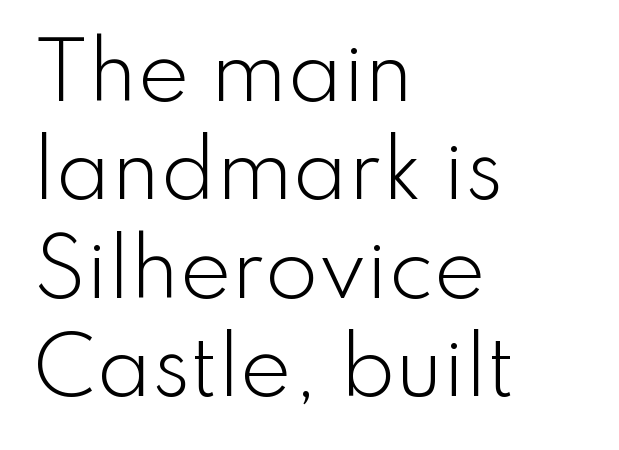
{"serif": "no", "italic": "no", "bold": "no", "weight": "light", "width": "normal", "stroke_contrast": "low", "x_height": "small", "monospaced": "no", "underline": "no", "align": "left", "line_spacing": "normal", "line_spacing_ratio": 1.26, "letter_spacing": "normal", "letter_spacing_em": 0.0, "glyph_px": 78}
